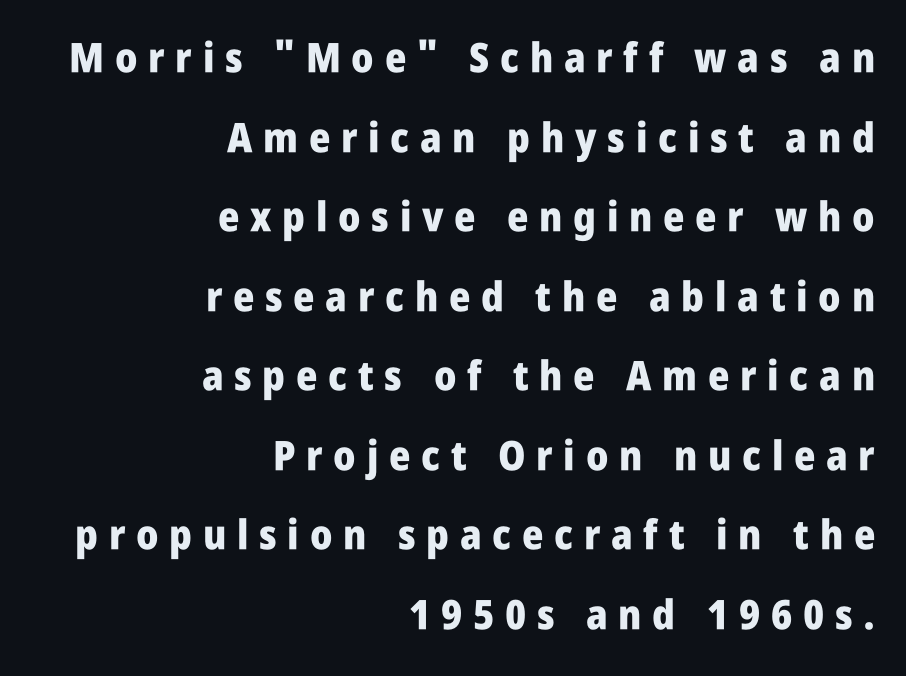
The tracking reads as deliberately expanded to a designer's eye. These lines are composed in type without serifs. Plain, unruled lines of type. Italic? Not at all — the glyphs are vertical. Its strokes are broad and dark, the hallmark of bold type.
